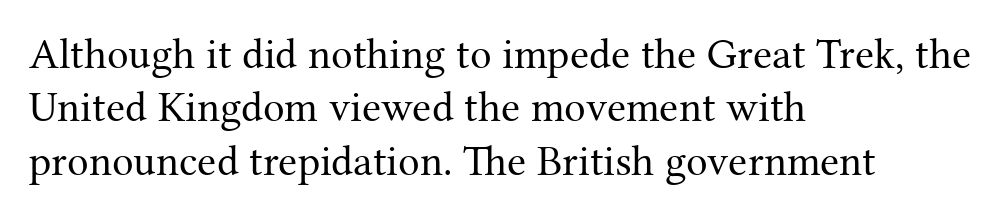
Q: Is the text bold? A: No.
Q: Is the text italic (slanted)? A: No, it is upright.
Q: Is the typeface a serif or a sans-serif typeface? A: Serif.
Q: Is the text underlined? A: No.
Q: How is the paragraph aligned? A: Left-aligned.
Q: Is the spacing between letters normal or unusually wide? A: Normal.
Q: Width (condensed, normal, or wide)? A: Normal.
Q: Stroke contrast? A: Medium.
Q: x-height? A: Medium.
Q: Monospaced? A: No.
